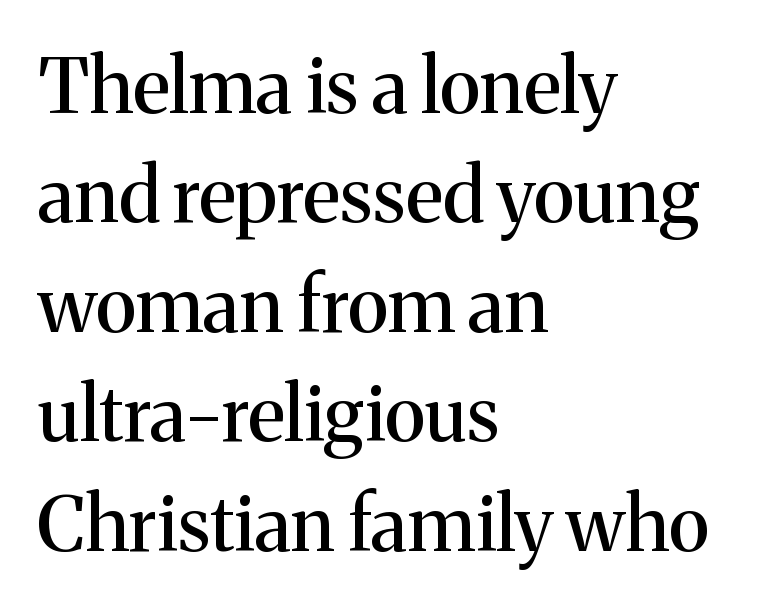
Q: Is the text italic (slanted)? A: No, it is upright.
Q: Is the typeface a serif or a sans-serif typeface? A: Serif.
Q: Is the text underlined? A: No.
Q: How is the paragraph aligned? A: Left-aligned.
Q: Is the spacing between letters normal or unusually wide? A: Normal.
Q: Is the spacing between lines tight, normal or loose? A: Normal.
Q: Width (condensed, normal, or wide)? A: Normal.
Q: Stroke contrast? A: Medium.
Q: x-height? A: Medium.
Q: Monospaced? A: No.
